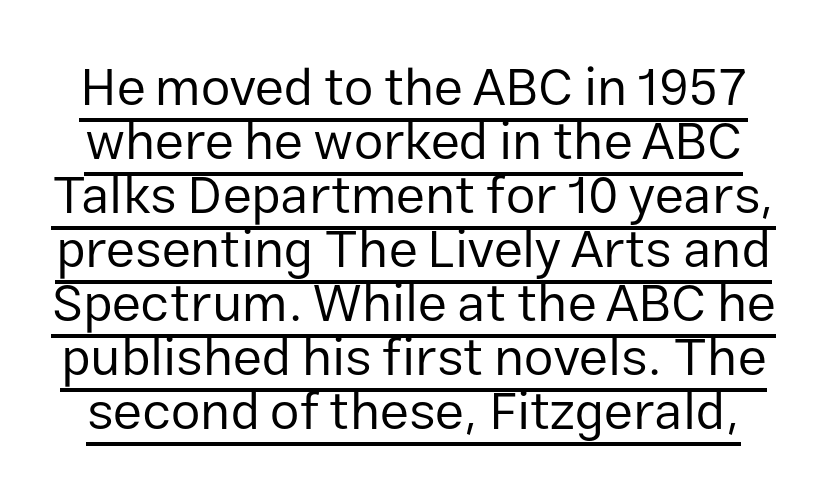
The image shows 53 px regular-weight sans-serif type, upright; set tight line spacing (1.02x), normal letter spacing, underlined; low stroke contrast and a medium x-height.
